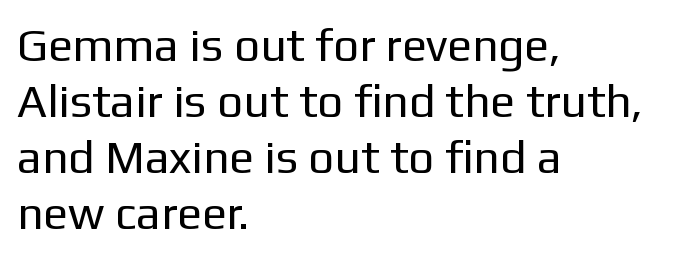
{"serif": "no", "italic": "no", "bold": "no", "weight": "regular", "width": "normal", "stroke_contrast": "low", "x_height": "medium", "monospaced": "no", "underline": "no", "align": "left", "line_spacing_ratio": 1.22, "letter_spacing": "normal", "letter_spacing_em": 0.0, "glyph_px": 46}
